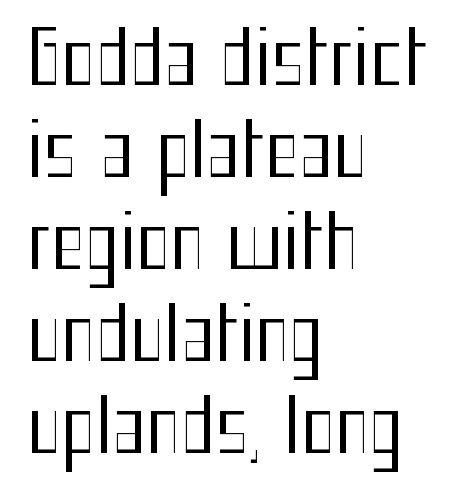
Unlike a traditional serif, this face leaves its strokes unadorned. The lines in this sample share a left origin and differ only in where they stop. Regarding leading, the lines here are spaced in the standard way. Stroke mass is kept to a normal reading level or below. The typography opts for an upright posture over an oblique one.
